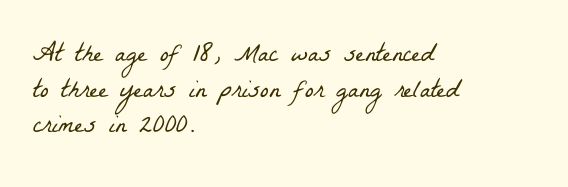
The horizontal fit of the characters is conventional and even. Quick note: interline space is typical. Reading down the block, your eye returns to a fixed left position each line. Compared with a typical body face, this is equally light or lighter still. Quick note: underline off.
